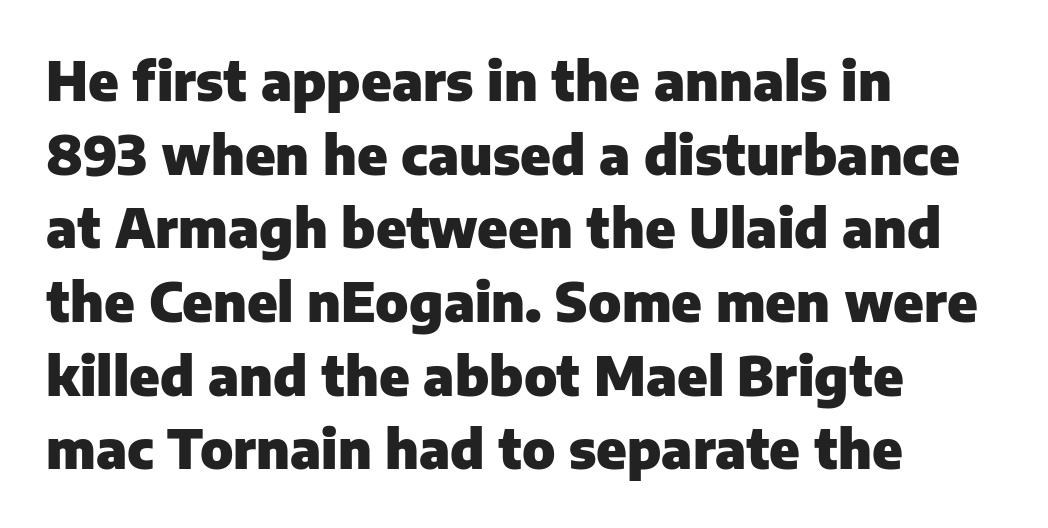
Q: Is the text bold? A: Yes.
Q: Is the text italic (slanted)? A: No, it is upright.
Q: Is the typeface a serif or a sans-serif typeface? A: Sans-serif.
Q: Is the text underlined? A: No.
Q: How is the paragraph aligned? A: Left-aligned.
Q: Is the spacing between letters normal or unusually wide? A: Normal.
Q: Is the spacing between lines tight, normal or loose? A: Normal.
Q: Width (condensed, normal, or wide)? A: Normal.
Q: Stroke contrast? A: Low.
Q: x-height? A: Medium.
Q: Monospaced? A: No.
